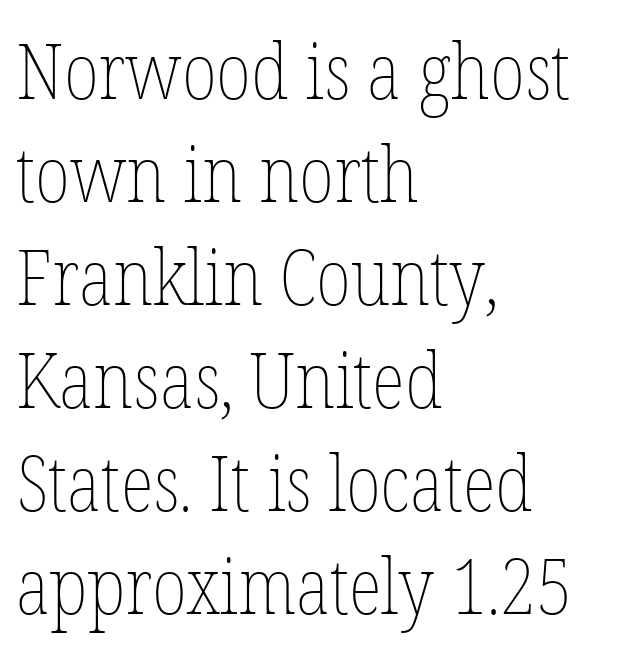
The image shows 78 px thin, condensed type, upright; set left-aligned, normal line spacing (1.32x), normal letter spacing, not underlined; low stroke contrast and a medium x-height.
